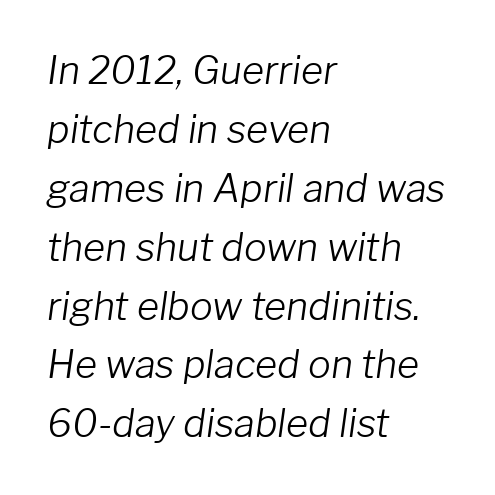
Q: Is the text bold? A: No.
Q: Is the text italic (slanted)? A: Yes, it leans right by about 8 degrees.
Q: Is the text underlined? A: No.
Q: How is the paragraph aligned? A: Left-aligned.
Q: Is the spacing between letters normal or unusually wide? A: Normal.
Q: Is the spacing between lines tight, normal or loose? A: Normal.
Q: Width (condensed, normal, or wide)? A: Normal.
Q: Stroke contrast? A: Low.
Q: x-height? A: Medium.
Q: Monospaced? A: No.
